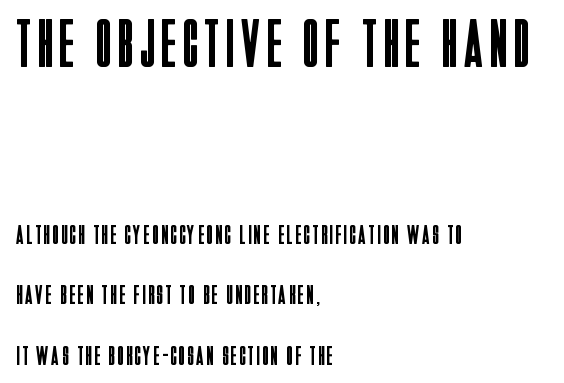
{"serif": "no", "italic": "no", "bold": "no", "weight": "regular", "width": "condensed", "stroke_contrast": "low", "x_height": "large", "monospaced": "no", "underline": "no", "align": "left", "line_spacing": "loose", "line_spacing_ratio": 2.24, "larger_block": "first", "size_ratio": 2.52, "glyph_px": 68}
